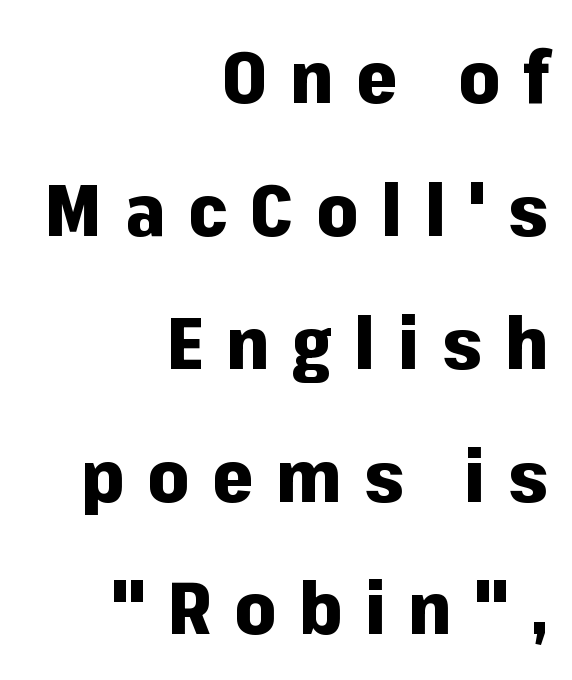
The image shows 73 px heavy sans-serif type, upright; set right-aligned, line spacing 1.82x, unusually wide letter spacing (+0.31 em), not underlined; low stroke contrast and a medium x-height.
